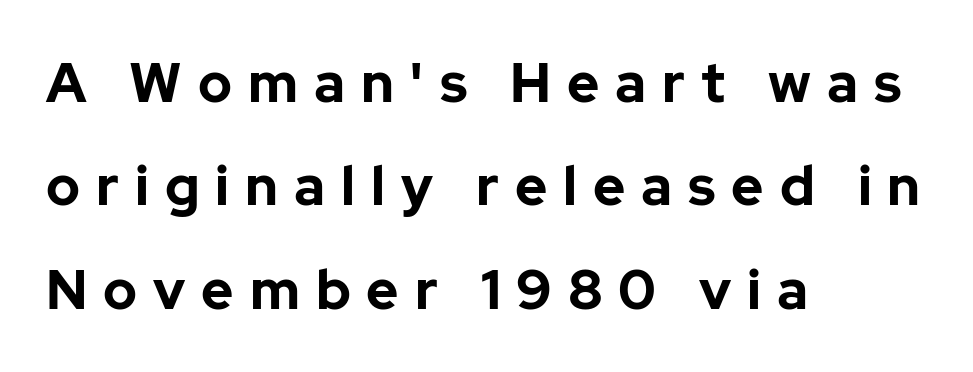
{"serif": "no", "italic": "no", "bold": "yes", "weight": "bold", "width": "normal", "stroke_contrast": "low", "x_height": "medium", "monospaced": "no", "underline": "no", "align": "left", "line_spacing_ratio": 1.88, "letter_spacing": "wide", "letter_spacing_em": 0.29, "glyph_px": 55}
